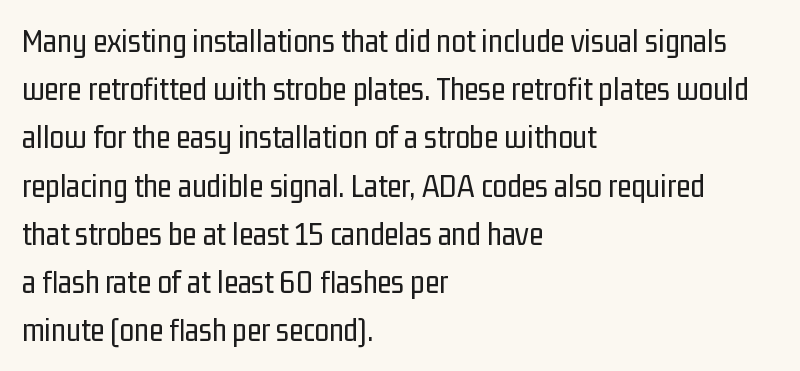
{"serif": "no", "italic": "no", "bold": "no", "weight": "regular", "width": "condensed", "stroke_contrast": "low", "x_height": "medium", "monospaced": "no", "underline": "no", "align": "left", "line_spacing": "normal", "line_spacing_ratio": 1.46, "letter_spacing": "normal", "letter_spacing_em": 0.0, "glyph_px": 33}
